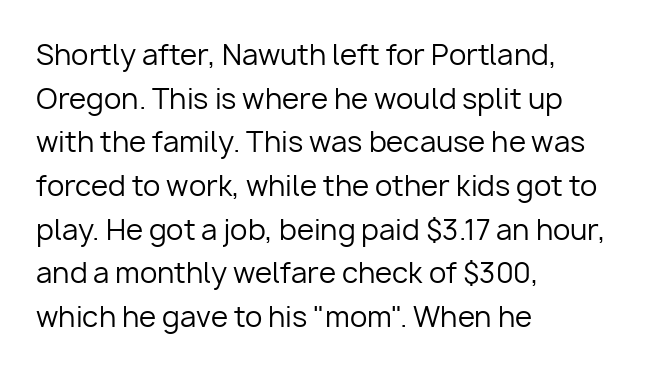
{"serif": "no", "italic": "no", "bold": "no", "weight": "regular", "width": "normal", "stroke_contrast": "low", "x_height": "medium", "monospaced": "no", "underline": "no", "align": "left", "line_spacing": "normal", "line_spacing_ratio": 1.56, "letter_spacing": "normal", "letter_spacing_em": 0.0, "glyph_px": 28}
